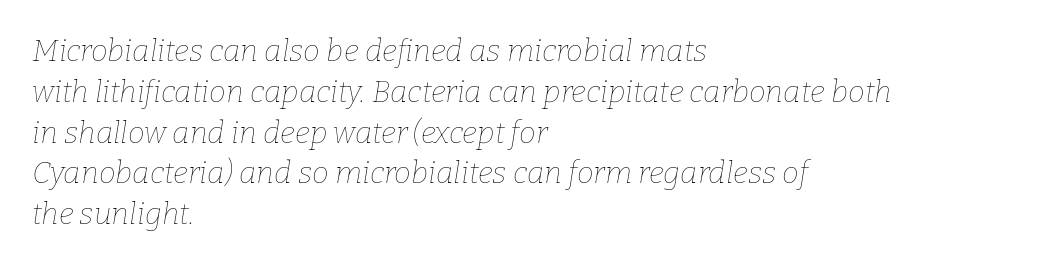
Q: Is the text bold? A: No.
Q: Is the text italic (slanted)? A: Yes, it leans right by about 9 degrees.
Q: Is the text underlined? A: No.
Q: How is the paragraph aligned? A: Left-aligned.
Q: Is the spacing between letters normal or unusually wide? A: Normal.
Q: Is the spacing between lines tight, normal or loose? A: Normal.
Q: Width (condensed, normal, or wide)? A: Normal.
Q: Stroke contrast? A: Low.
Q: x-height? A: Medium.
Q: Monospaced? A: No.
